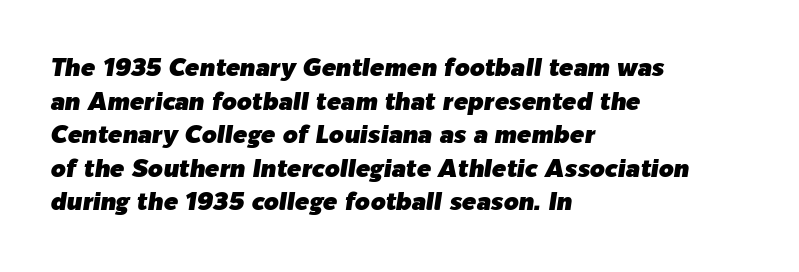
Beneath every word, the page is bare. The gaps between neighbouring characters are ordinary and unremarkable. Horizontal bands of white between lines are of average thickness. Style check: oblique. Notice how the passage keeps a crisp vertical edge on the left only.
